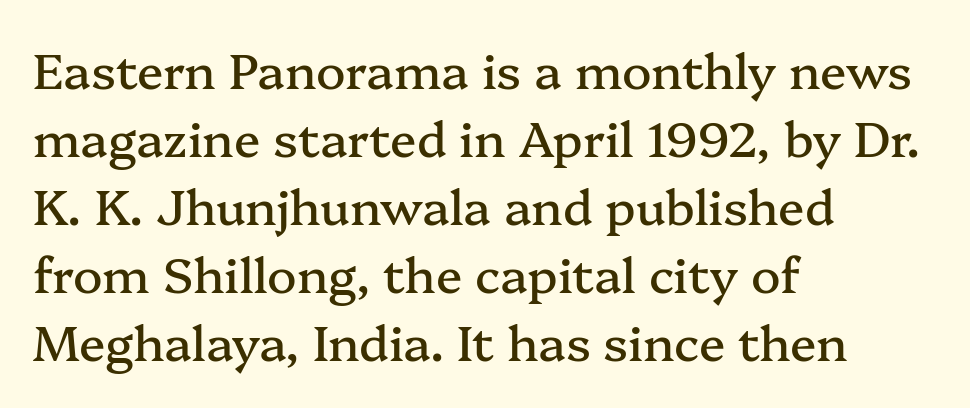
The image shows 49 px serif type, upright; set left-aligned, normal line spacing (1.39x), normal letter spacing, not underlined; medium stroke contrast and a medium x-height.
